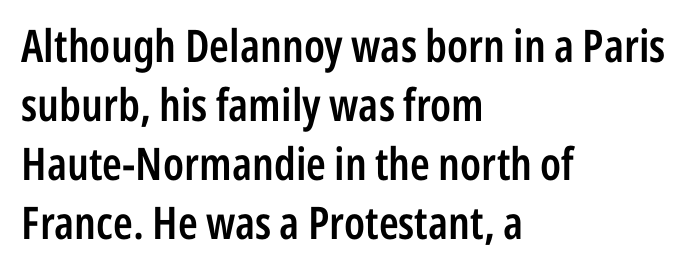
Q: Is the text bold? A: Semi-bold.
Q: Is the text italic (slanted)? A: No, it is upright.
Q: Is the typeface a serif or a sans-serif typeface? A: Sans-serif.
Q: Is the text underlined? A: No.
Q: How is the paragraph aligned? A: Left-aligned.
Q: Is the spacing between letters normal or unusually wide? A: Normal.
Q: Is the spacing between lines tight, normal or loose? A: Normal.
Q: Width (condensed, normal, or wide)? A: Condensed.
Q: Stroke contrast? A: Low.
Q: x-height? A: Medium.
Q: Monospaced? A: No.
